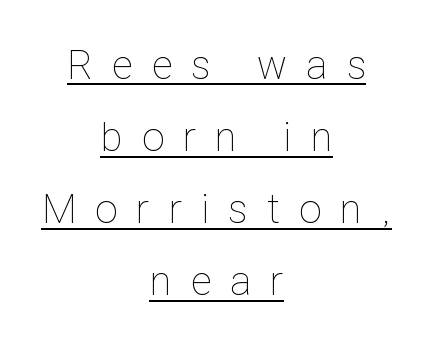
The image shows 41 px thin, condensed type, upright; set centered, line spacing 1.76x, unusually wide letter spacing (+0.48 em), underlined; low stroke contrast and a medium x-height.
